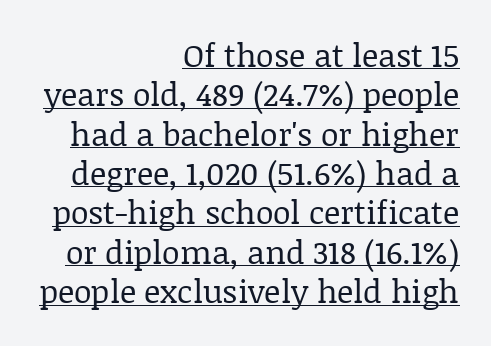
Q: Is the text bold? A: No.
Q: Is the text italic (slanted)? A: No, it is upright.
Q: Is the typeface a serif or a sans-serif typeface? A: Serif.
Q: Is the text underlined? A: Yes.
Q: How is the paragraph aligned? A: Right-aligned.
Q: Is the spacing between letters normal or unusually wide? A: Normal.
Q: Width (condensed, normal, or wide)? A: Normal.
Q: Stroke contrast? A: Low.
Q: x-height? A: Large.
Q: Monospaced? A: No.
